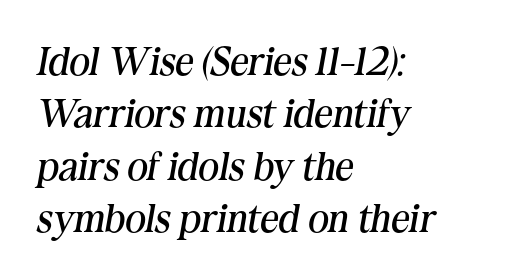
The image shows 40 px regular-weight serif type, italic (leaning right); set left-aligned, normal line spacing (1.31x), normal letter spacing, not underlined; medium stroke contrast and a medium x-height.
